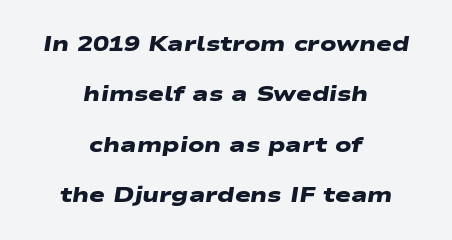
Q: Is the text bold? A: Yes.
Q: Is the text underlined? A: No.
Q: How is the paragraph aligned? A: Centered.
Q: Is the spacing between letters normal or unusually wide? A: Normal.
Q: Is the spacing between lines tight, normal or loose? A: Loose.
